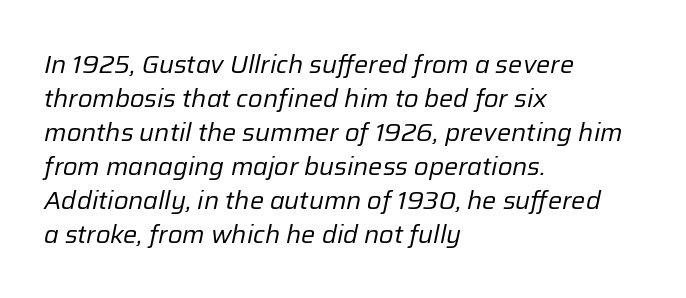
Q: Is the text bold? A: No.
Q: Is the text italic (slanted)? A: Yes, it leans right by about 12 degrees.
Q: Is the text underlined? A: No.
Q: How is the paragraph aligned? A: Left-aligned.
Q: Is the spacing between letters normal or unusually wide? A: Normal.
Q: Is the spacing between lines tight, normal or loose? A: Normal.
